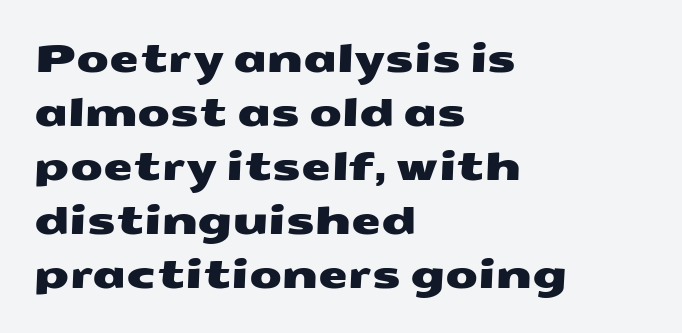
{"serif": "no", "width": "wide", "stroke_contrast": "medium", "x_height": "medium", "monospaced": "no", "underline": "no", "align": "left", "line_spacing": "normal", "line_spacing_ratio": 1.42, "letter_spacing": "normal", "letter_spacing_em": 0.0, "glyph_px": 38}
